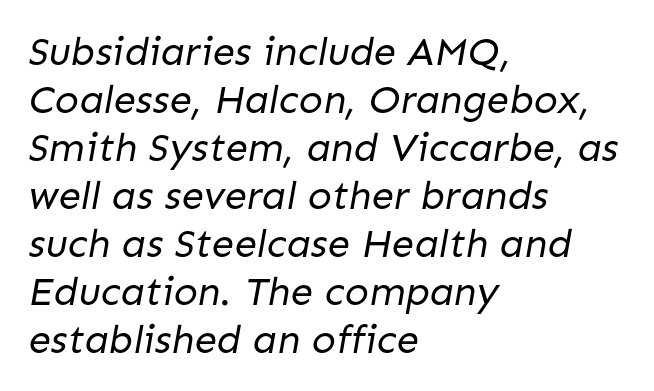
Think standard paragraph weight, or any step lighter than that. The face used here is proportionally spaced, like ordinary book or web type. Students, note that the glyphs here touch the page at normal intervals. Plain, unruled lines of type. Alignment: flush left.
